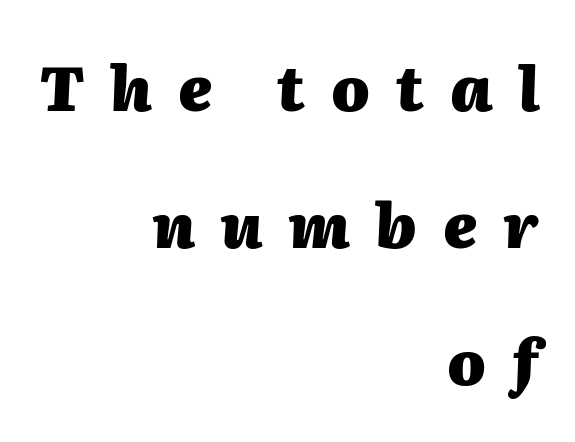
Looking at the ascenders, they clearly lean. The rendering uses a bold face; every stroke is thick and dark. Line ends are locked; line starts wander. Is this a fixed-width face? No — the glyphs have proportional, varying widths. Here the glyphs are tracked loosely, breaking word shapes into spaced letters.
